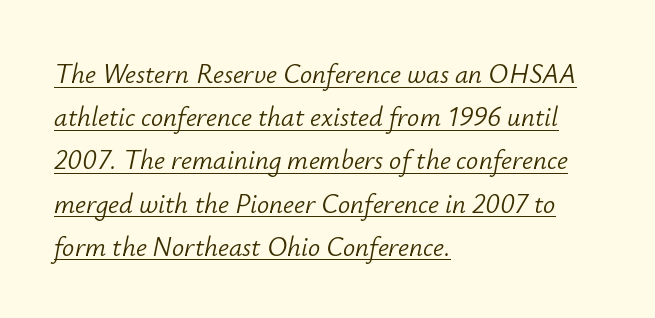
{"italic": "yes", "lean": "right", "slant_degrees": 12, "bold": "no", "underline": "yes", "align": "left", "line_spacing": "normal", "line_spacing_ratio": 1.6, "letter_spacing": "normal", "letter_spacing_em": 0.0, "glyph_px": 27}
